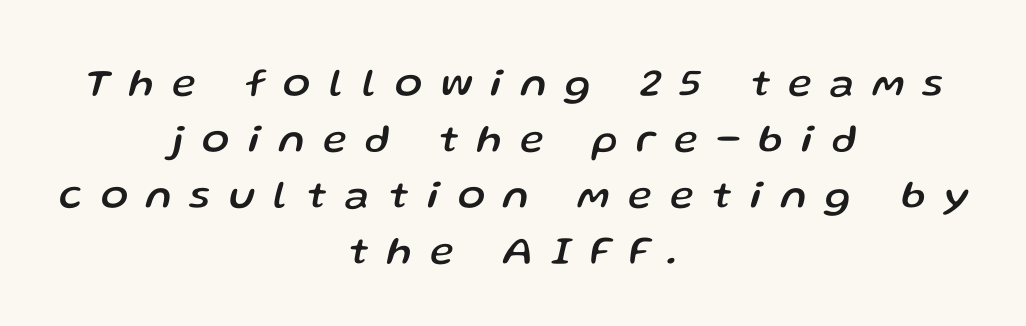
Q: Is the text italic (slanted)? A: Yes, it leans right by about 13 degrees.
Q: Is the text underlined? A: No.
Q: How is the paragraph aligned? A: Centered.
Q: Is the spacing between letters normal or unusually wide? A: Unusually wide.
Q: Is the spacing between lines tight, normal or loose? A: Normal.
Q: Width (condensed, normal, or wide)? A: Normal.
Q: Stroke contrast? A: Low.
Q: x-height? A: Medium.
Q: Monospaced? A: No.
